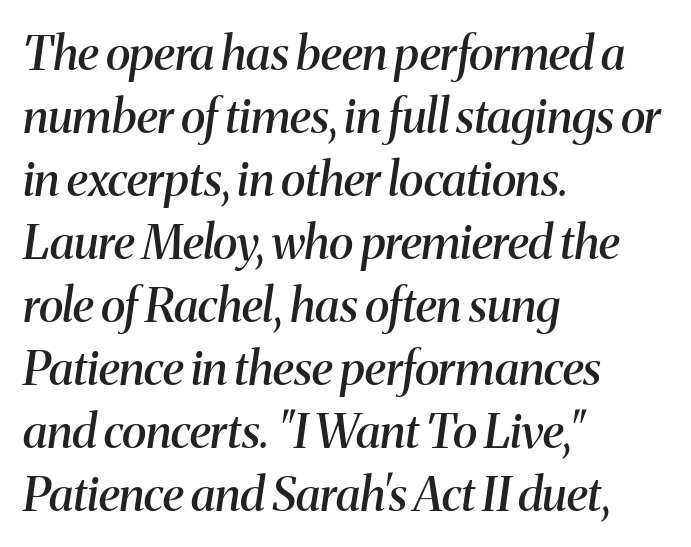
The text carries the slant typical of an italic or oblique font. The letterforms sit shoulder to shoulder at normal distance. The glyphs in this specimen are seriffed. The block of text has a typical density, with ordinary space between rows.
